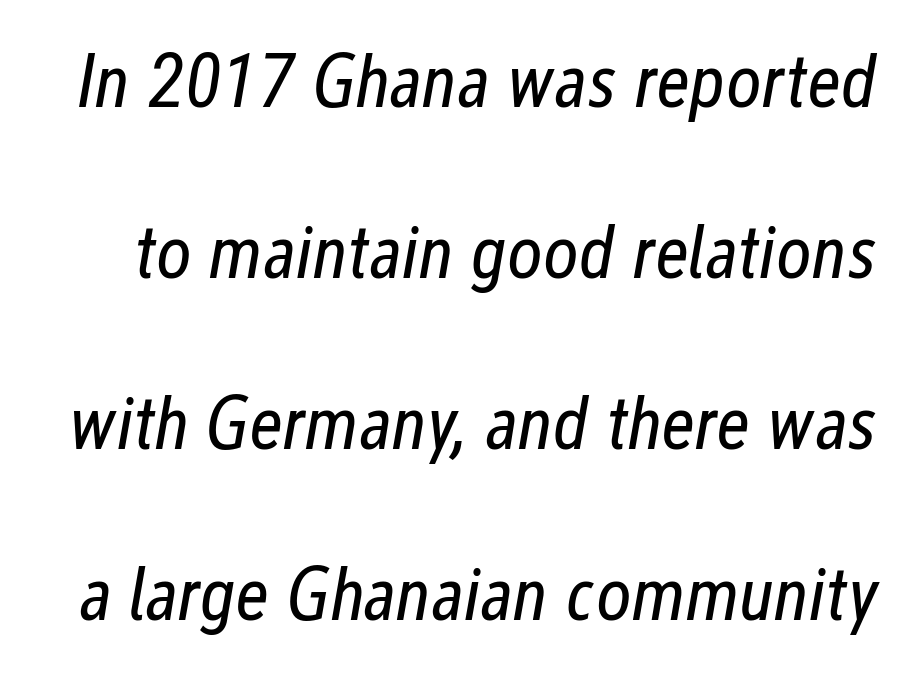
You could not count columns in this text — the font is proportionally spaced. Whoever set this chose breathing room over compactness in the vertical rhythm. Each row of text sits above clean, open space. The font's italic variant was chosen for this text.
